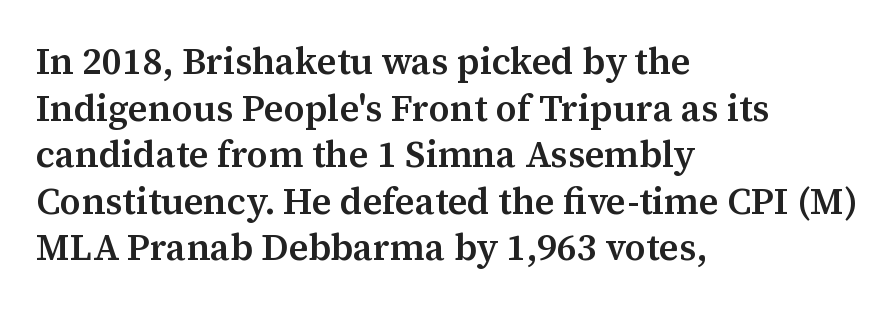
Q: Is the text bold? A: Semi-bold.
Q: Is the text italic (slanted)? A: No, it is upright.
Q: Is the typeface a serif or a sans-serif typeface? A: Serif.
Q: Is the text underlined? A: No.
Q: How is the paragraph aligned? A: Left-aligned.
Q: Is the spacing between letters normal or unusually wide? A: Normal.
Q: Is the spacing between lines tight, normal or loose? A: Normal.
Q: Width (condensed, normal, or wide)? A: Normal.
Q: Stroke contrast? A: Medium.
Q: x-height? A: Medium.
Q: Monospaced? A: No.
